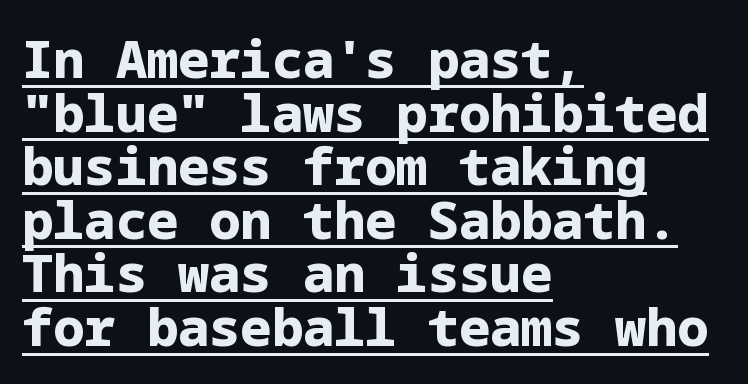
{"serif": "no", "italic": "no", "bold": "yes", "weight": "bold", "width": "normal", "stroke_contrast": "low", "x_height": "medium", "underline": "yes", "align": "left", "line_spacing": "tight", "line_spacing_ratio": 1.03, "letter_spacing": "normal", "letter_spacing_em": 0.0, "glyph_px": 52}
